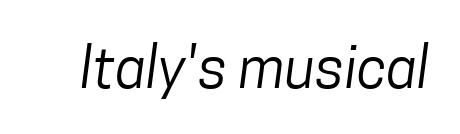
{"serif": "no", "bold": "no", "weight": "regular", "width": "condensed", "stroke_contrast": "low", "x_height": "medium", "monospaced": "no", "underline": "no", "letter_spacing": "normal", "letter_spacing_em": 0.0, "glyph_px": 57}
